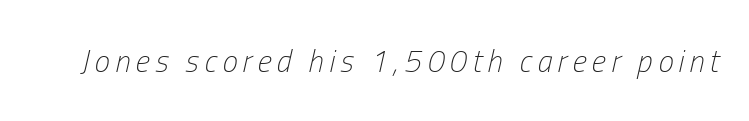
Q: Is the text bold? A: No.
Q: Is the text italic (slanted)? A: Yes, it leans right by about 13 degrees.
Q: Is the text underlined? A: No.
Q: Width (condensed, normal, or wide)? A: Condensed.
Q: Stroke contrast? A: Low.
Q: x-height? A: Medium.
Q: Monospaced? A: No.
